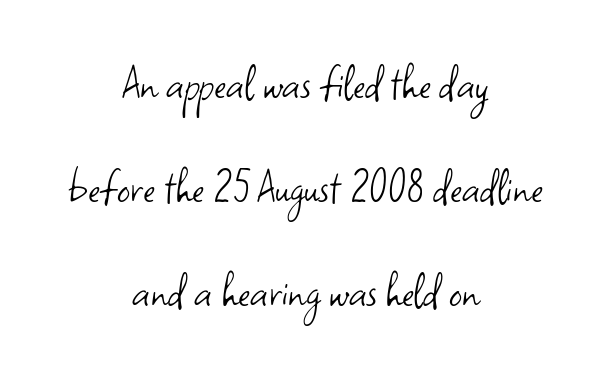
{"serif": "no", "bold": "no", "weight": "light", "width": "normal", "stroke_contrast": "low", "x_height": "small", "monospaced": "no", "underline": "no", "align": "center", "line_spacing": "loose", "line_spacing_ratio": 2.04, "letter_spacing": "normal", "letter_spacing_em": 0.0, "glyph_px": 51}
